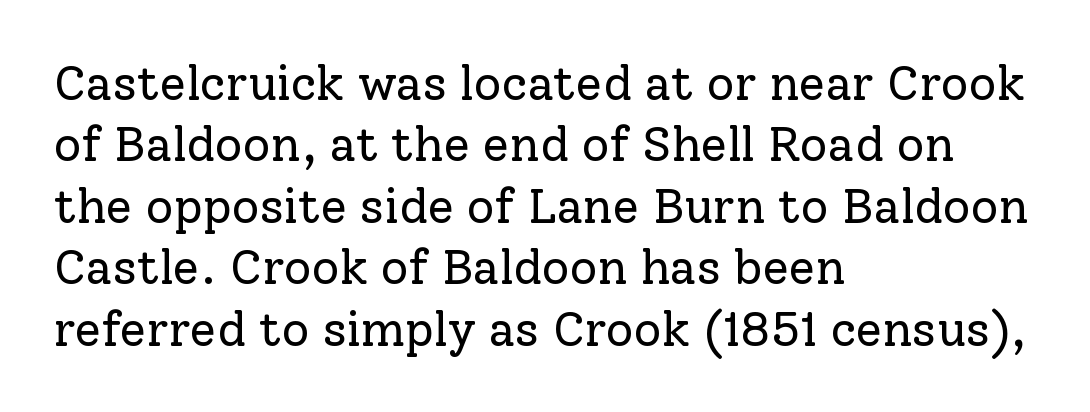
Beneath every word, the page is bare. Layout note: lines flush left. Characters remain perfectly vertical along every line. The letterforms sit at book weight or below.
